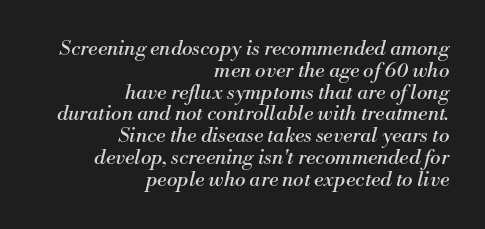
Q: Is the text bold? A: No.
Q: Is the text italic (slanted)? A: Yes, it leans right by about 13 degrees.
Q: Is the text underlined? A: No.
Q: How is the paragraph aligned? A: Right-aligned.
Q: Is the spacing between letters normal or unusually wide? A: Normal.
Q: Is the spacing between lines tight, normal or loose? A: Tight.
